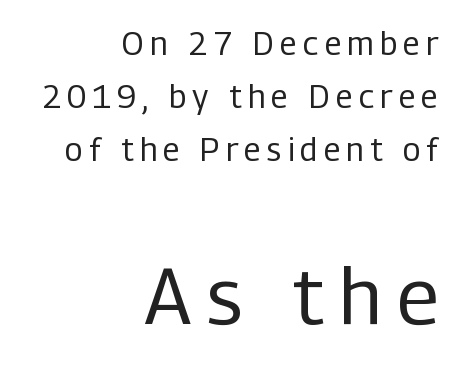
The image shows 79 px regular-weight, condensed sans-serif type, upright; set right-aligned, normal line spacing (1.66x), not underlined; the second (bottom) block is 2.47x larger; low stroke contrast and a medium x-height.
